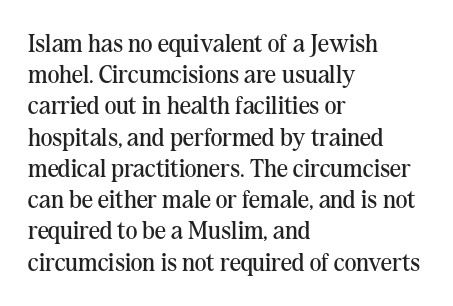
Q: Is the text bold? A: No.
Q: Is the text italic (slanted)? A: No, it is upright.
Q: Is the text underlined? A: No.
Q: How is the paragraph aligned? A: Left-aligned.
Q: Is the spacing between letters normal or unusually wide? A: Normal.
Q: Is the spacing between lines tight, normal or loose? A: Normal.
